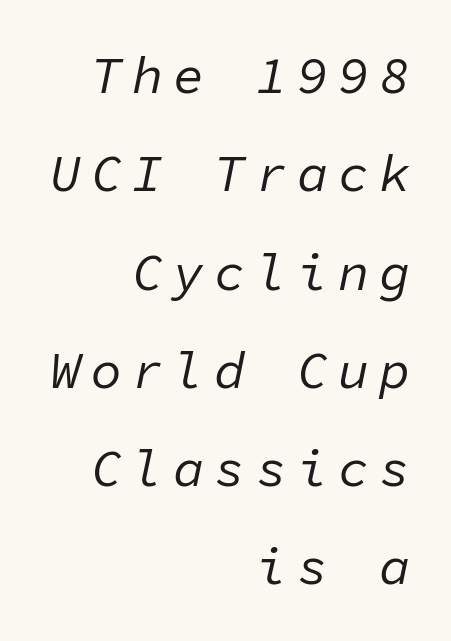
The image shows 52 px regular-weight type, italic (leaning right), monospaced; set right-aligned, line spacing 1.89x, not underlined; low stroke contrast and a medium x-height.
